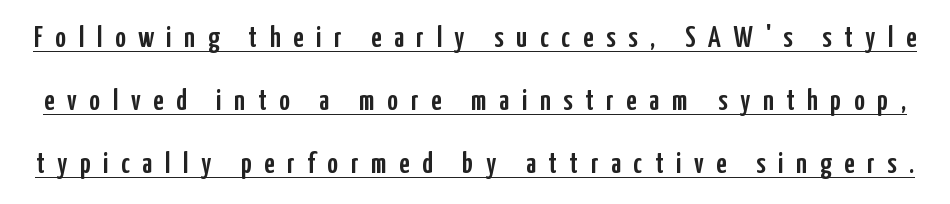
Whoever set this chose breathing room over compactness in the vertical rhythm. This is the regular roman posture of the typeface. The passage shown is typed in a proportional face where columns would drift. Stroke terminals: plain, sans-serif. Compared with undecorated copy, this sample adds a rule below the words.
